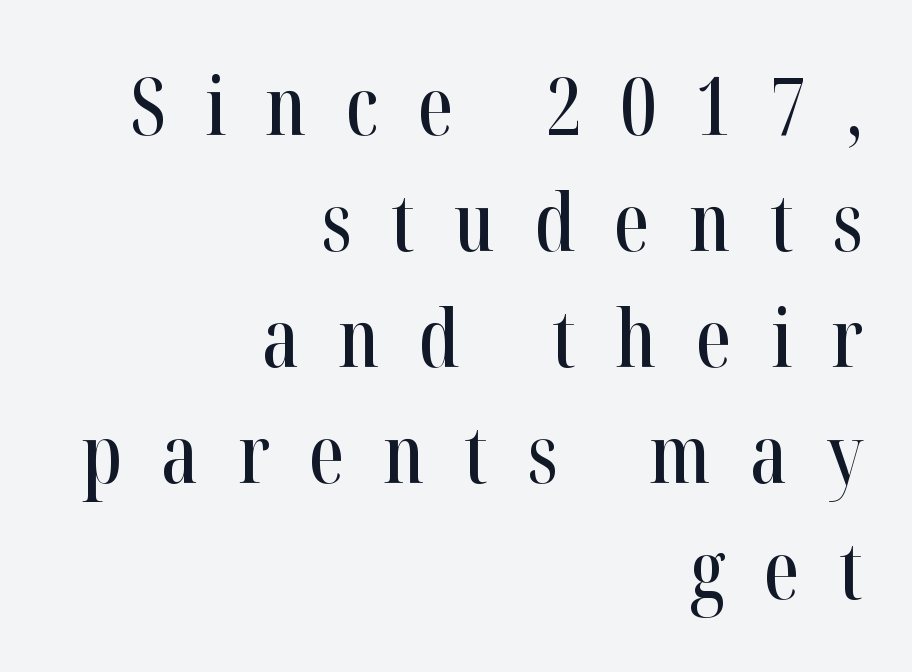
Q: Is the text italic (slanted)? A: No, it is upright.
Q: Is the typeface a serif or a sans-serif typeface? A: Serif.
Q: Is the text underlined? A: No.
Q: How is the paragraph aligned? A: Right-aligned.
Q: Is the spacing between letters normal or unusually wide? A: Unusually wide.
Q: Is the spacing between lines tight, normal or loose? A: Normal.
Q: Width (condensed, normal, or wide)? A: Condensed.
Q: Stroke contrast? A: High.
Q: x-height? A: Medium.
Q: Monospaced? A: No.
